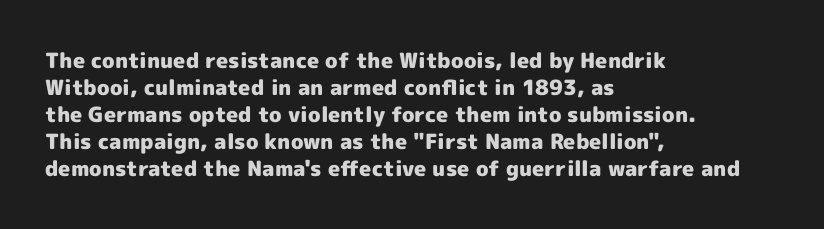
{"italic": "no", "bold": "yes", "underline": "no", "align": "left", "line_spacing": "normal", "line_spacing_ratio": 1.29, "letter_spacing": "normal", "letter_spacing_em": 0.0, "glyph_px": 21}
